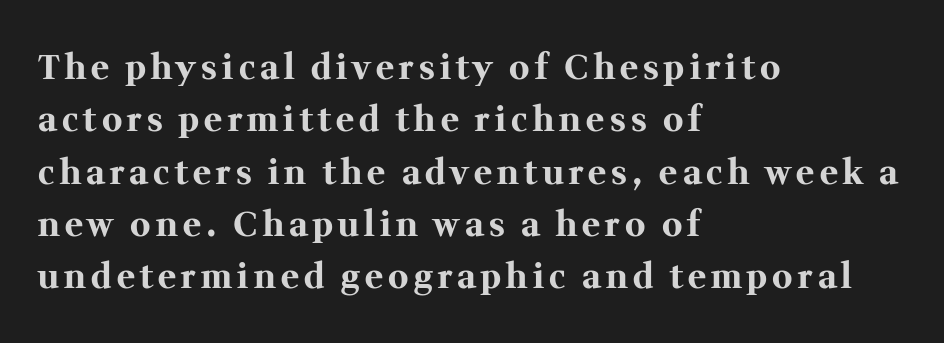
{"serif": "yes", "italic": "no", "bold": "yes", "weight": "bold", "width": "normal", "stroke_contrast": "medium", "x_height": "medium", "monospaced": "no", "underline": "no", "align": "left", "line_spacing": "normal", "line_spacing_ratio": 1.54, "glyph_px": 34}
